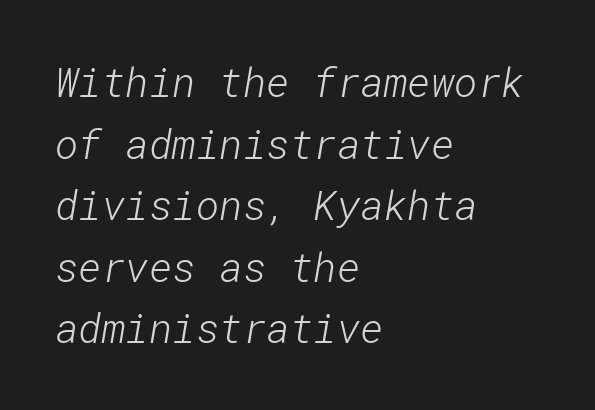
The image shows 40 px light sans-serif type; set left-aligned, normal line spacing (1.54x), normal letter spacing, not underlined; low stroke contrast and a medium x-height.
